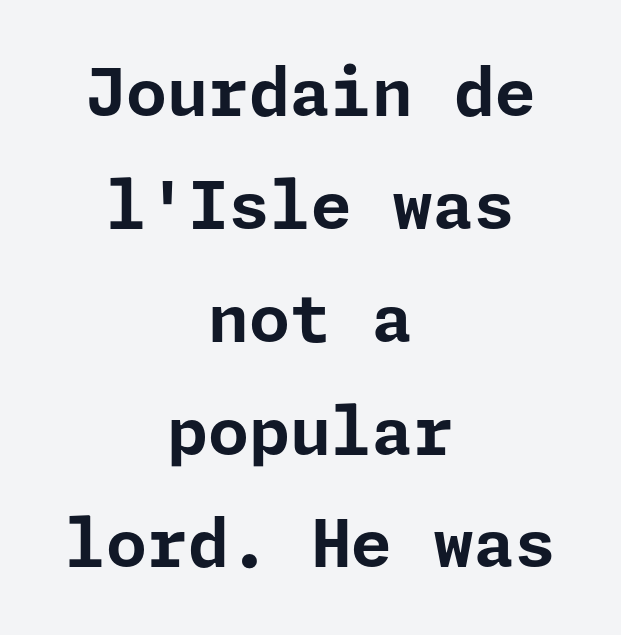
{"serif": "no", "italic": "no", "bold": "yes", "weight": "bold", "width": "normal", "stroke_contrast": "low", "x_height": "medium", "underline": "no", "align": "center", "line_spacing_ratio": 1.71, "letter_spacing": "normal", "letter_spacing_em": 0.0, "glyph_px": 66}
